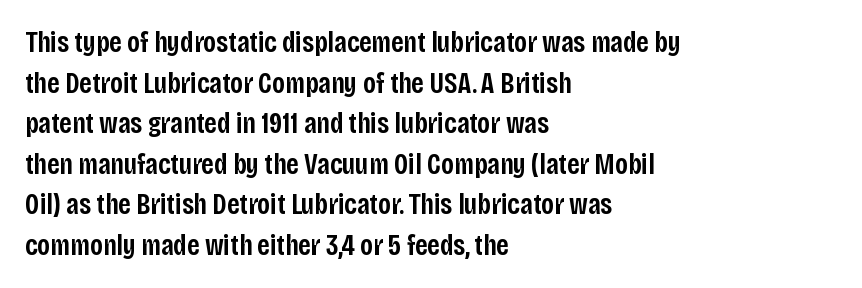
Each glyph is drawn with semibold strokes, heavier than normal yet not fully bold. You could not count columns in this text — the font is proportionally spaced. Bare-footed words on every line. Grotesque or geometric, the face here clearly has no serifs.
